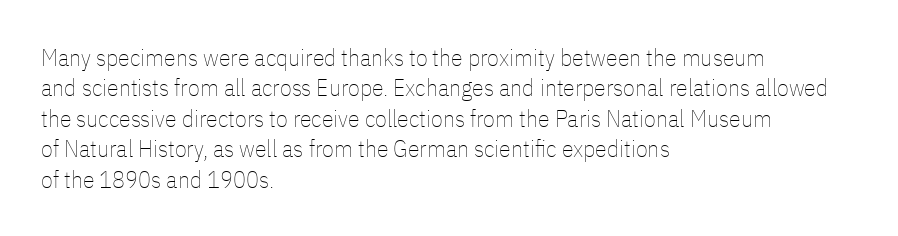
Q: Is the text bold? A: No.
Q: Is the text italic (slanted)? A: No, it is upright.
Q: Is the text underlined? A: No.
Q: How is the paragraph aligned? A: Left-aligned.
Q: Is the spacing between letters normal or unusually wide? A: Normal.
Q: Is the spacing between lines tight, normal or loose? A: Normal.
